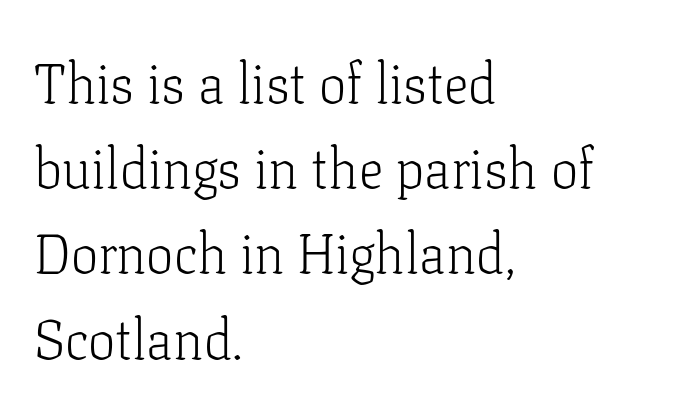
Q: Is the text bold? A: No.
Q: Is the text italic (slanted)? A: No, it is upright.
Q: Is the typeface a serif or a sans-serif typeface? A: Serif.
Q: Is the text underlined? A: No.
Q: How is the paragraph aligned? A: Left-aligned.
Q: Is the spacing between letters normal or unusually wide? A: Normal.
Q: Is the spacing between lines tight, normal or loose? A: Normal.
Q: Width (condensed, normal, or wide)? A: Normal.
Q: Stroke contrast? A: Low.
Q: x-height? A: Medium.
Q: Monospaced? A: No.
